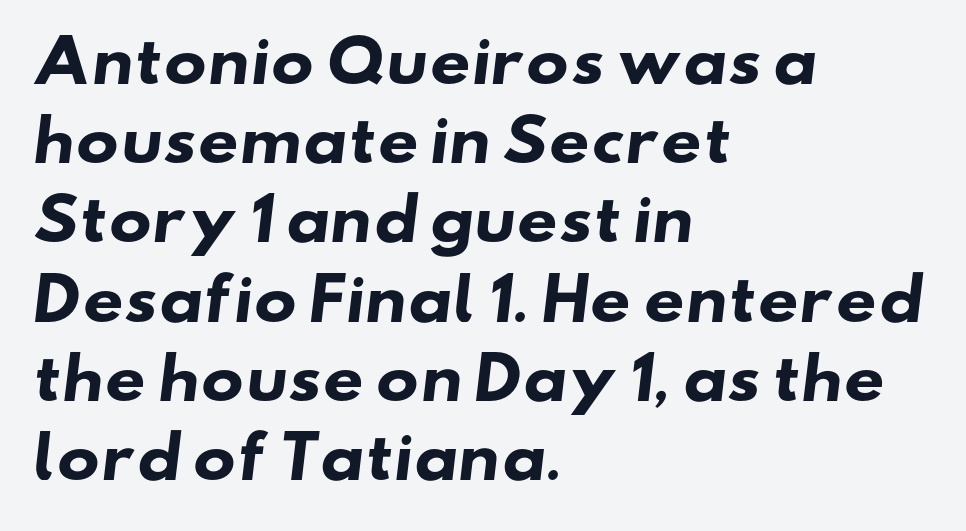
Q: Is the text bold? A: Yes.
Q: Is the typeface a serif or a sans-serif typeface? A: Sans-serif.
Q: Is the text underlined? A: No.
Q: How is the paragraph aligned? A: Left-aligned.
Q: Is the spacing between letters normal or unusually wide? A: Normal.
Q: Is the spacing between lines tight, normal or loose? A: Normal.
Q: Width (condensed, normal, or wide)? A: Wide.
Q: Stroke contrast? A: Low.
Q: x-height? A: Small.
Q: Monospaced? A: No.
